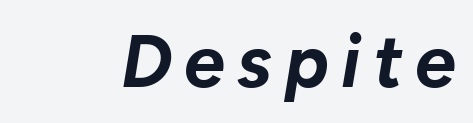
{"italic": "yes", "lean": "right", "slant_degrees": 10, "bold": "yes", "weight": "bold", "width": "normal", "stroke_contrast": "low", "x_height": "medium", "monospaced": "no", "underline": "no", "glyph_px": 73}
